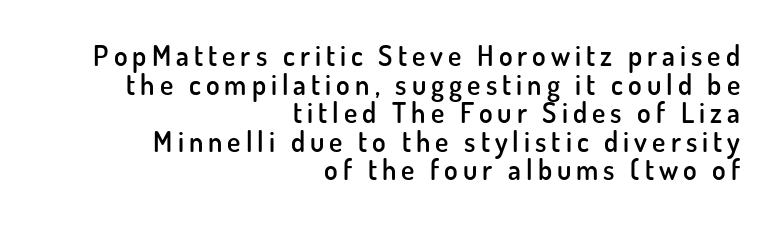
{"serif": "no", "italic": "no", "bold": "semi", "weight": "semibold", "width": "normal", "stroke_contrast": "low", "x_height": "small", "monospaced": "no", "underline": "no", "align": "right", "line_spacing": "tight", "line_spacing_ratio": 1.02, "glyph_px": 28}
